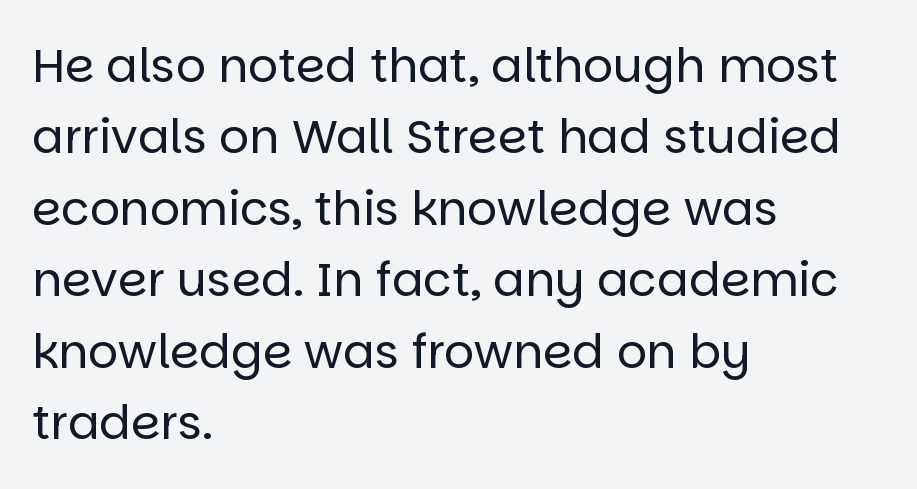
This rendering employs a face without finishing strokes, i.e., a sans-serif. How would I describe the line gaps? Plain and ordinary. Letter spacing: default. No letter is thick-stroked: the sample isn't bold. The letters advance in unequal steps, a hallmark of proportional type.
